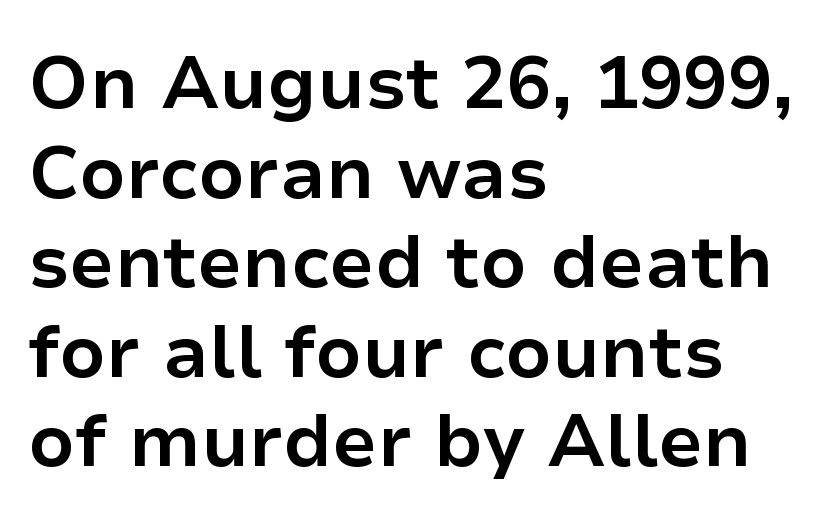
{"serif": "no", "italic": "no", "bold": "yes", "weight": "bold", "width": "normal", "stroke_contrast": "low", "x_height": "medium", "monospaced": "no", "underline": "no", "align": "left", "line_spacing_ratio": 1.21, "letter_spacing": "normal", "letter_spacing_em": 0.0, "glyph_px": 74}
